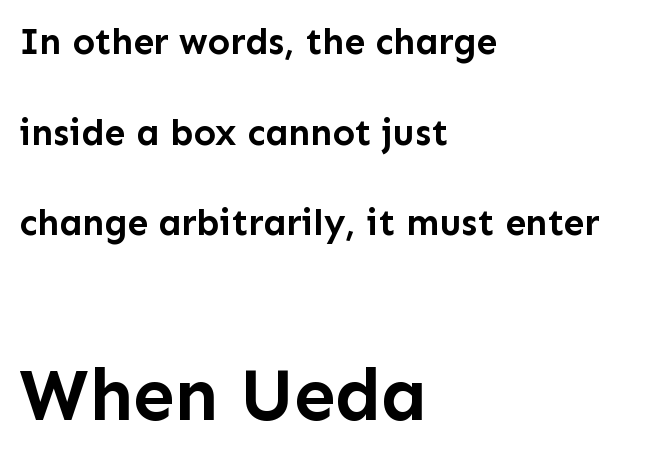
Descenders are the only things crossing below the line. A typesetter would call this zero additional tracking. Students, observe: this is what heavily led, spacious text looks like. This is heavy type, rendered in bold. The composition opens small and finishes big. These lines stack with their left ends in a neat column.
